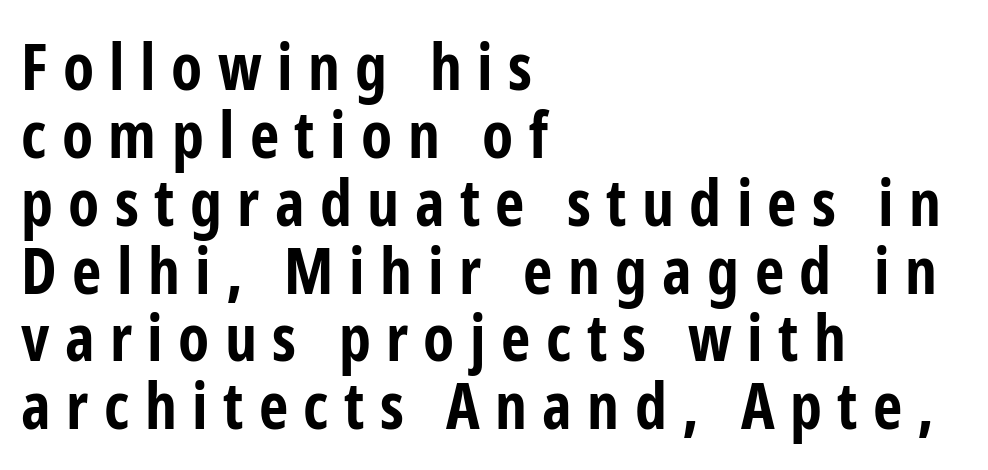
A full-strength bold gives these letters their thick strokes. Examine the stroke ends and you'll find no serifs. The tracking jumps out immediately: characters are airy and widely separated. Varying glyph widths throughout — classic text-font behaviour.
